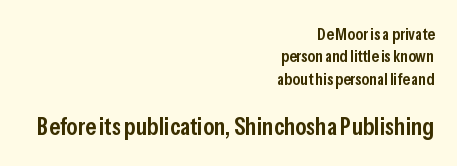
The image shows 25 px text type, upright; set right-aligned, normal line spacing (1.32x), normal letter spacing, not underlined; the second (bottom) block is 1.47x larger.
